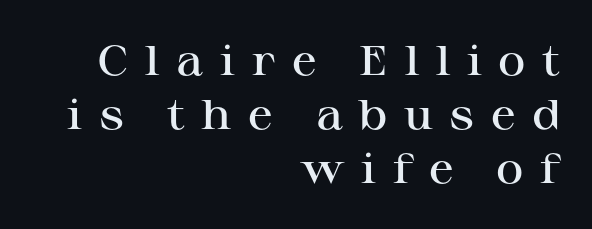
{"serif": "yes", "italic": "no", "bold": "semi", "weight": "semibold", "width": "wide", "stroke_contrast": "high", "x_height": "medium", "monospaced": "no", "underline": "no", "align": "right", "line_spacing": "normal", "line_spacing_ratio": 1.28, "letter_spacing": "wide", "letter_spacing_em": 0.39, "glyph_px": 42}
